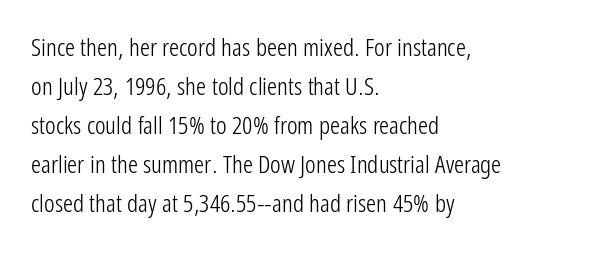
The image shows 25 px text type, upright; set left-aligned, normal line spacing (1.56x), normal letter spacing, not underlined.
